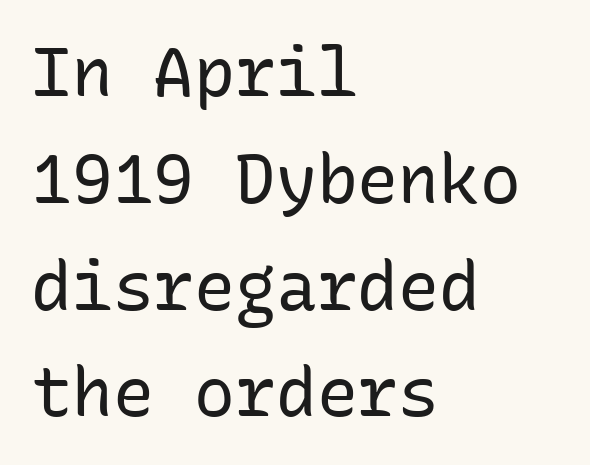
Q: Is the text bold? A: No.
Q: Is the text italic (slanted)? A: No, it is upright.
Q: Is the typeface a serif or a sans-serif typeface? A: Sans-serif.
Q: Is the text underlined? A: No.
Q: How is the paragraph aligned? A: Left-aligned.
Q: Is the spacing between letters normal or unusually wide? A: Normal.
Q: Is the spacing between lines tight, normal or loose? A: Normal.
Q: Width (condensed, normal, or wide)? A: Normal.
Q: Stroke contrast? A: Low.
Q: x-height? A: Medium.
Q: Monospaced? A: Yes.
